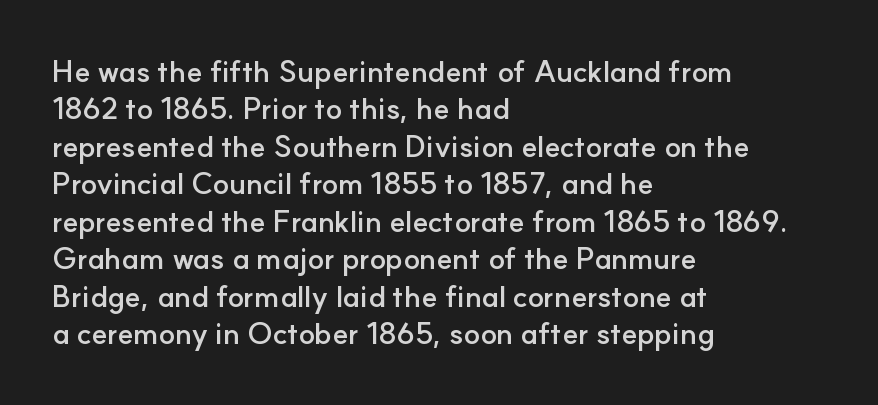
Q: Is the text bold? A: Yes.
Q: Is the text italic (slanted)? A: No, it is upright.
Q: Is the typeface a serif or a sans-serif typeface? A: Sans-serif.
Q: Is the text underlined? A: No.
Q: How is the paragraph aligned? A: Left-aligned.
Q: Is the spacing between letters normal or unusually wide? A: Normal.
Q: Is the spacing between lines tight, normal or loose? A: Normal.
Q: Width (condensed, normal, or wide)? A: Normal.
Q: Stroke contrast? A: Low.
Q: x-height? A: Small.
Q: Monospaced? A: No.
